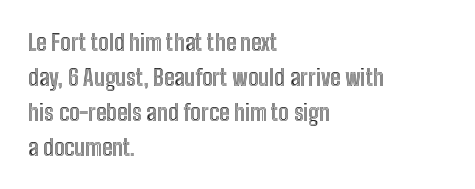
The image shows 23 px text type, upright; set left-aligned, normal line spacing (1.52x), normal letter spacing, not underlined.
